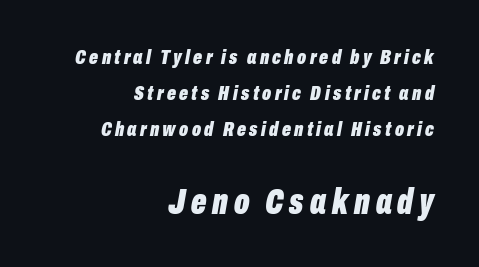
The image shows 36 px bold, condensed type, italic (leaning right); set right-aligned, line spacing 1.71x, not underlined; the second (bottom) block is 1.71x larger; low stroke contrast and a medium x-height.
